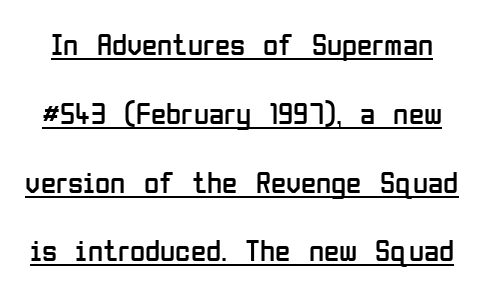
Q: Is the text bold? A: No.
Q: Is the text italic (slanted)? A: No, it is upright.
Q: Is the typeface a serif or a sans-serif typeface? A: Sans-serif.
Q: Is the text underlined? A: Yes.
Q: Is the spacing between letters normal or unusually wide? A: Normal.
Q: Is the spacing between lines tight, normal or loose? A: Loose.
Q: Width (condensed, normal, or wide)? A: Condensed.
Q: Stroke contrast? A: Low.
Q: x-height? A: Medium.
Q: Monospaced? A: No.
